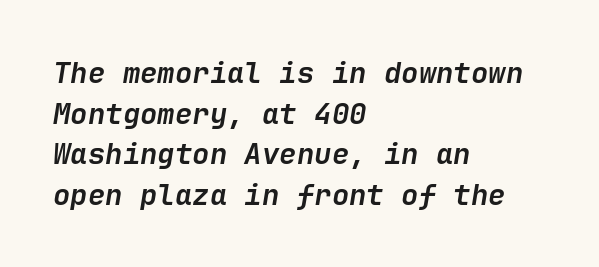
Q: Is the text bold? A: Yes.
Q: Is the text italic (slanted)? A: Yes, it leans right by about 9 degrees.
Q: Is the text underlined? A: No.
Q: How is the paragraph aligned? A: Left-aligned.
Q: Is the spacing between letters normal or unusually wide? A: Normal.
Q: Is the spacing between lines tight, normal or loose? A: Normal.
Q: Width (condensed, normal, or wide)? A: Normal.
Q: Stroke contrast? A: Low.
Q: x-height? A: Medium.
